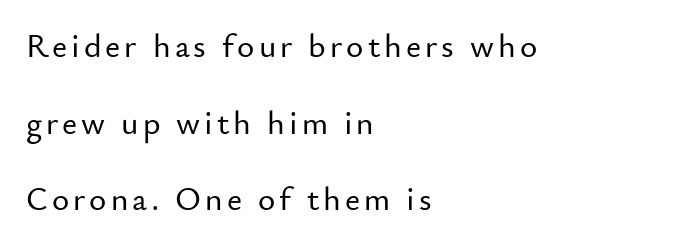
{"serif": "no", "italic": "no", "width": "normal", "stroke_contrast": "low", "x_height": "small", "monospaced": "no", "underline": "no", "align": "left", "line_spacing": "loose", "line_spacing_ratio": 2.32, "glyph_px": 33}
